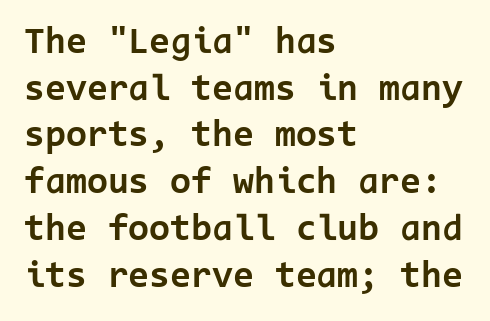
Q: Is the text bold? A: Yes.
Q: Is the text italic (slanted)? A: No, it is upright.
Q: Is the typeface a serif or a sans-serif typeface? A: Sans-serif.
Q: Is the text underlined? A: No.
Q: How is the paragraph aligned? A: Left-aligned.
Q: Is the spacing between letters normal or unusually wide? A: Normal.
Q: Width (condensed, normal, or wide)? A: Normal.
Q: Stroke contrast? A: Low.
Q: x-height? A: Medium.
Q: Monospaced? A: Yes.
